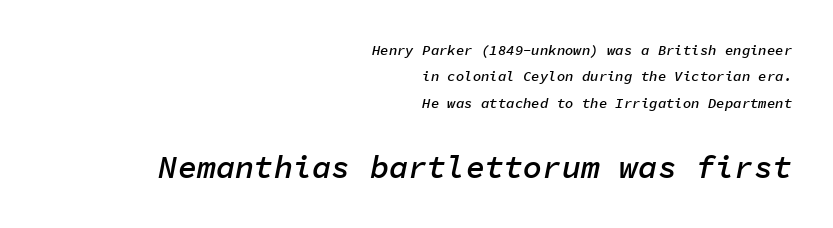
Q: Is the text bold? A: Semi-bold.
Q: Is the text italic (slanted)? A: Yes, it leans right by about 11 degrees.
Q: Is the text underlined? A: No.
Q: How is the paragraph aligned? A: Right-aligned.
Q: Is the spacing between letters normal or unusually wide? A: Normal.
Q: Which block of text is set in a larger size, the first (top) or the second (bottom)? A: The second (bottom) one.
Q: Width (condensed, normal, or wide)? A: Normal.
Q: Stroke contrast? A: Low.
Q: x-height? A: Medium.
Q: Monospaced? A: Yes.
